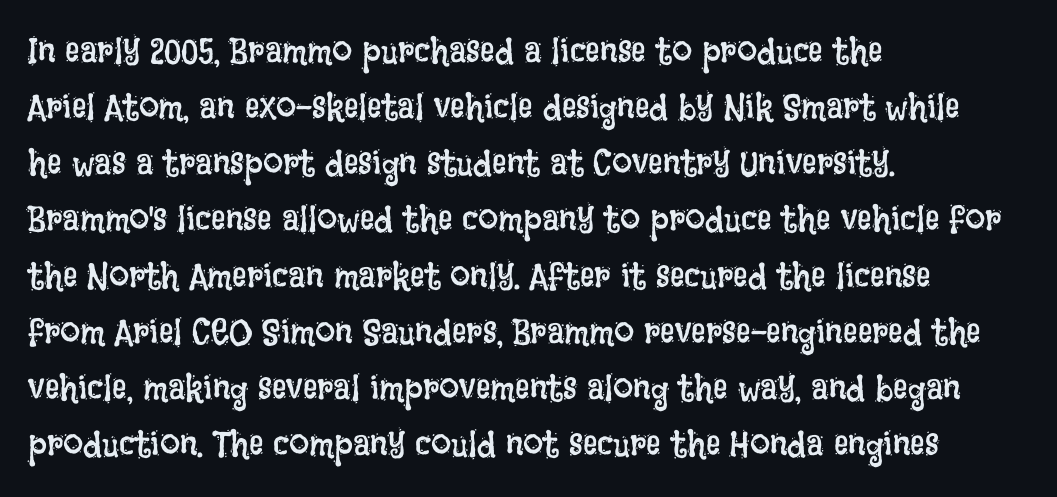
Q: Is the text bold? A: No.
Q: Is the text italic (slanted)? A: No, it is upright.
Q: Is the text underlined? A: No.
Q: How is the paragraph aligned? A: Left-aligned.
Q: Is the spacing between letters normal or unusually wide? A: Normal.
Q: Is the spacing between lines tight, normal or loose? A: Normal.
Q: Width (condensed, normal, or wide)? A: Condensed.
Q: Stroke contrast? A: Low.
Q: x-height? A: Large.
Q: Monospaced? A: No.
